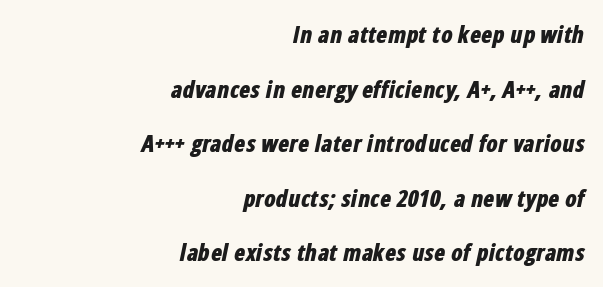
The image shows 23 px bold type, italic (leaning right); set right-aligned, loose line spacing (2.37x), normal letter spacing, not underlined.
